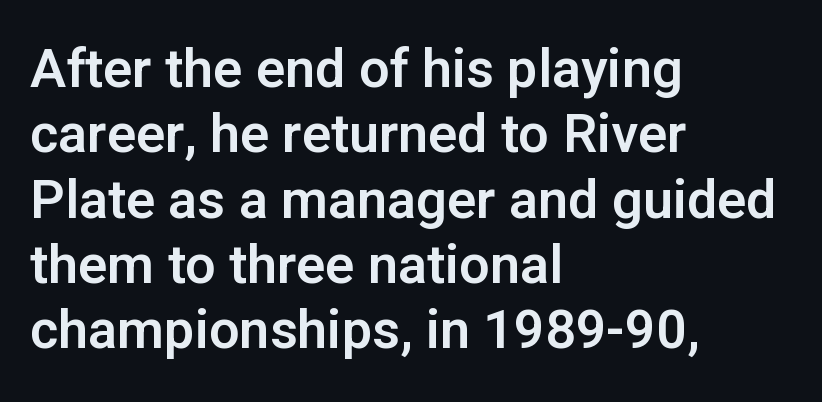
Q: Is the text italic (slanted)? A: No, it is upright.
Q: Is the typeface a serif or a sans-serif typeface? A: Sans-serif.
Q: Is the text underlined? A: No.
Q: How is the paragraph aligned? A: Left-aligned.
Q: Is the spacing between letters normal or unusually wide? A: Normal.
Q: Width (condensed, normal, or wide)? A: Normal.
Q: Stroke contrast? A: Low.
Q: x-height? A: Medium.
Q: Monospaced? A: No.
